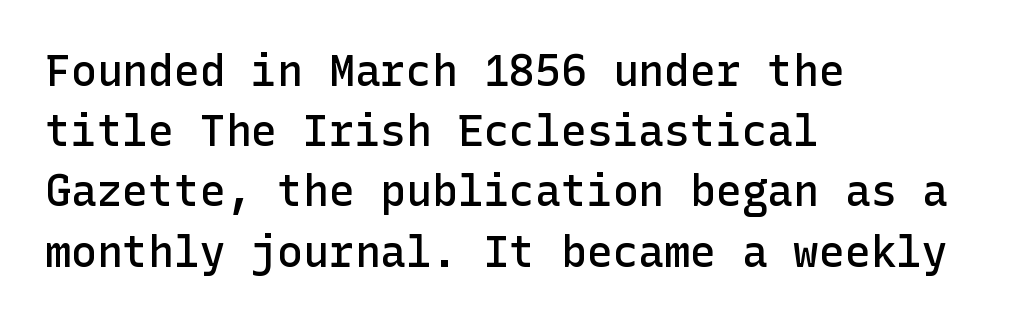
The leading is moderate, giving the passage an even texture. Glance below the letters and you will spot only blank space. The letters stand straight up with perfectly vertical stems. Classification — sans serif. Observe the ordinary spacing: letters are neighbours, not strangers. In terms of weight, the rendering is demibold, just under bold.
